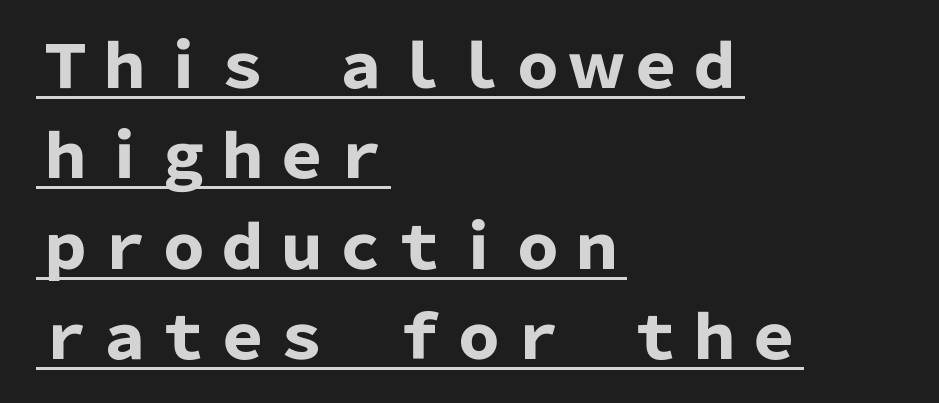
{"serif": "no", "italic": "no", "bold": "yes", "weight": "heavy", "width": "normal", "stroke_contrast": "low", "x_height": "medium", "monospaced": "no", "underline": "yes", "align": "left", "line_spacing": "normal", "line_spacing_ratio": 1.53, "letter_spacing": "normal", "letter_spacing_em": 0.0, "glyph_px": 59}
